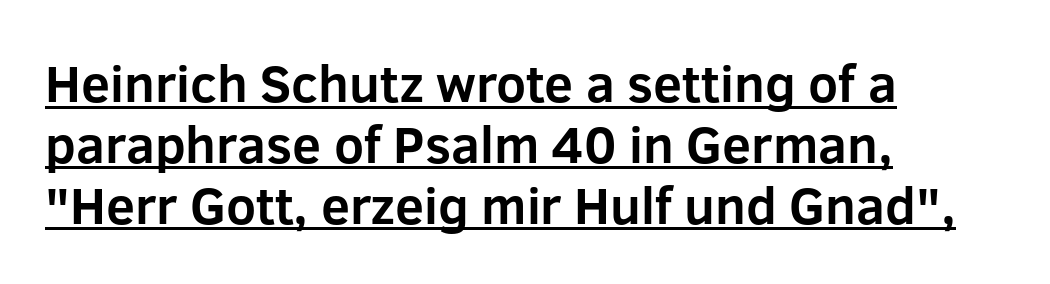
Q: Is the text bold? A: Yes.
Q: Is the text italic (slanted)? A: No, it is upright.
Q: Is the typeface a serif or a sans-serif typeface? A: Sans-serif.
Q: Is the text underlined? A: Yes.
Q: How is the paragraph aligned? A: Left-aligned.
Q: Is the spacing between letters normal or unusually wide? A: Normal.
Q: Width (condensed, normal, or wide)? A: Normal.
Q: Stroke contrast? A: Low.
Q: x-height? A: Medium.
Q: Monospaced? A: No.
